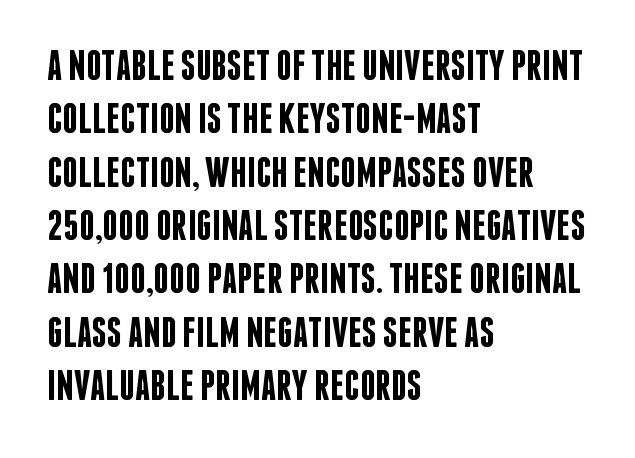
Q: Is the text bold? A: Semi-bold.
Q: Is the text italic (slanted)? A: No, it is upright.
Q: Is the typeface a serif or a sans-serif typeface? A: Sans-serif.
Q: Is the text underlined? A: No.
Q: How is the paragraph aligned? A: Left-aligned.
Q: Is the spacing between letters normal or unusually wide? A: Normal.
Q: Width (condensed, normal, or wide)? A: Condensed.
Q: Stroke contrast? A: Low.
Q: x-height? A: Large.
Q: Monospaced? A: No.
